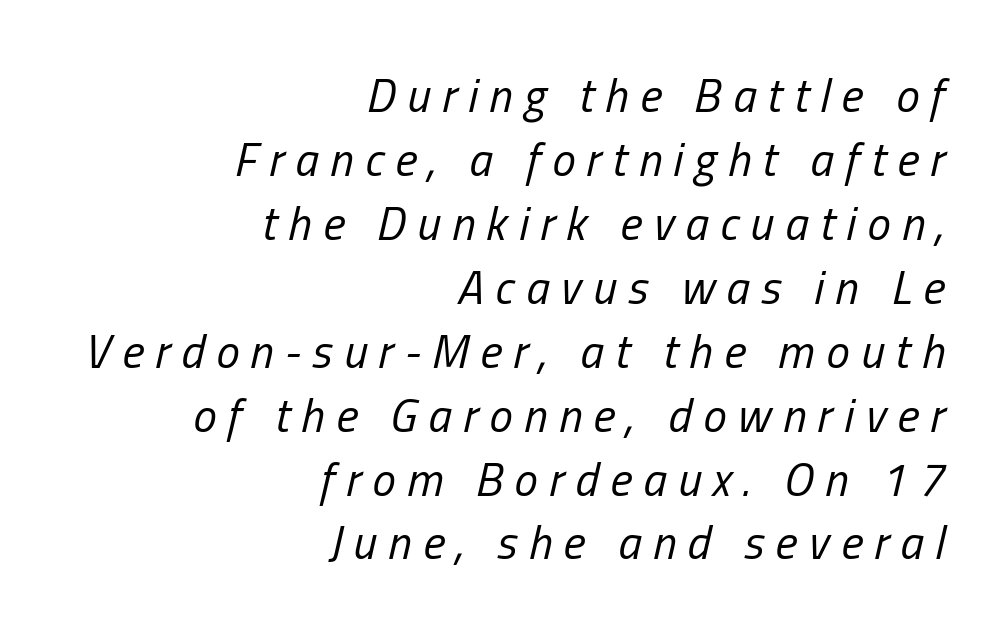
Spacing between characters has been opened up far beyond the box default. A flush-right, rag-left setting is used for this passage. The letterforms sit at book weight or below. Glance below the letters and you will spot only blank space. Interline gaps are of average width in this sample. This is oblique type, the kind used for emphasis or titles.
